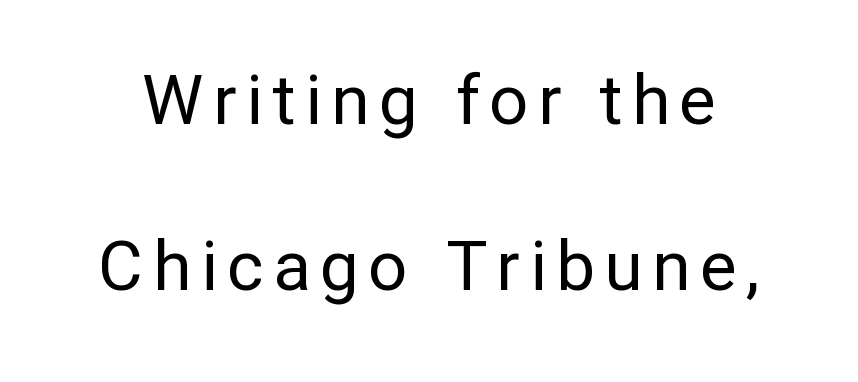
Quick note: underline off. What's the leading like? Stretched, with rows far apart. Posture: vertical. The rendering uses natural spacing where letterforms have individual widths. The text was rendered using a sans face with plain stroke endings.
